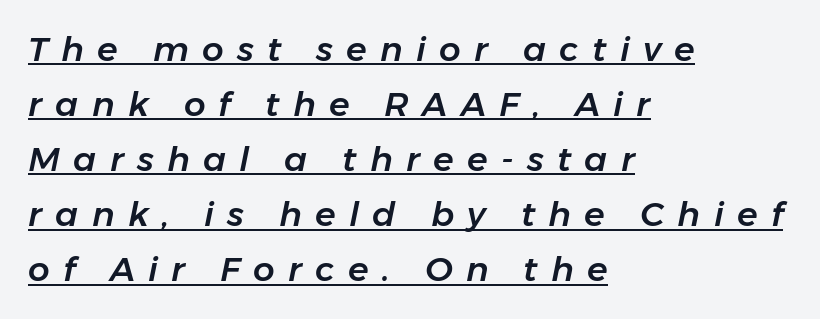
{"italic": "yes", "lean": "right", "slant_degrees": 11, "width": "normal", "stroke_contrast": "low", "x_height": "medium", "monospaced": "no", "underline": "yes", "align": "left", "line_spacing": "normal", "line_spacing_ratio": 1.62, "letter_spacing": "wide", "letter_spacing_em": 0.39, "glyph_px": 34}
